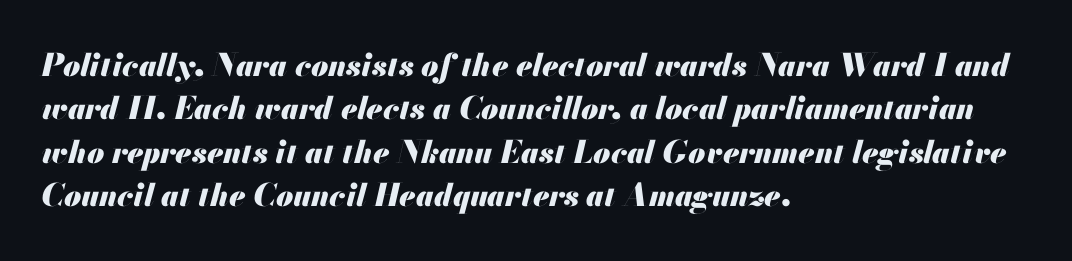
Q: Is the text bold? A: Yes.
Q: Is the text italic (slanted)? A: Yes, it leans right by about 13 degrees.
Q: Is the text underlined? A: No.
Q: How is the paragraph aligned? A: Left-aligned.
Q: Is the spacing between letters normal or unusually wide? A: Normal.
Q: Is the spacing between lines tight, normal or loose? A: Normal.
Q: Width (condensed, normal, or wide)? A: Normal.
Q: Stroke contrast? A: Medium.
Q: x-height? A: Small.
Q: Monospaced? A: No.
